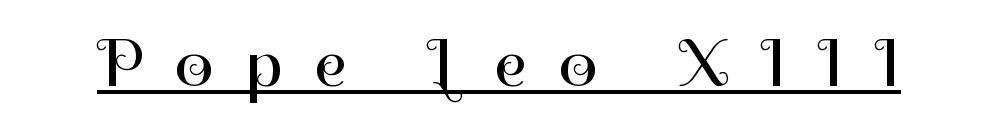
{"serif": "no", "italic": "no", "bold": "no", "weight": "regular", "width": "normal", "stroke_contrast": "high", "x_height": "medium", "monospaced": "no", "underline": "yes", "letter_spacing": "wide", "letter_spacing_em": 0.48, "glyph_px": 68}
